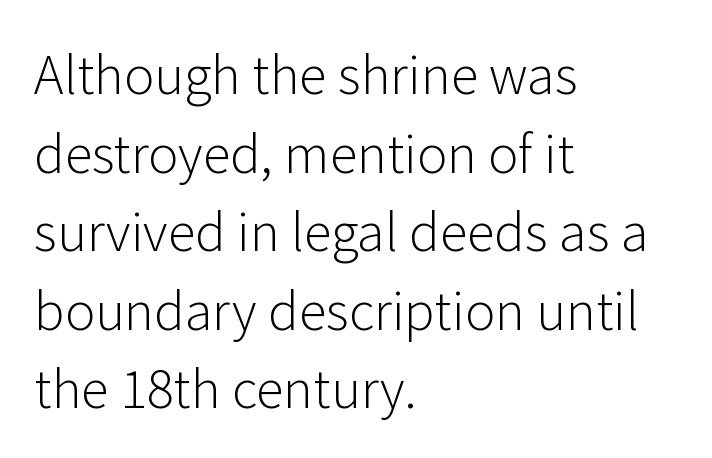
The image shows 51 px light sans-serif type, upright; set left-aligned, normal line spacing (1.54x), normal letter spacing, not underlined; low stroke contrast and a medium x-height.
